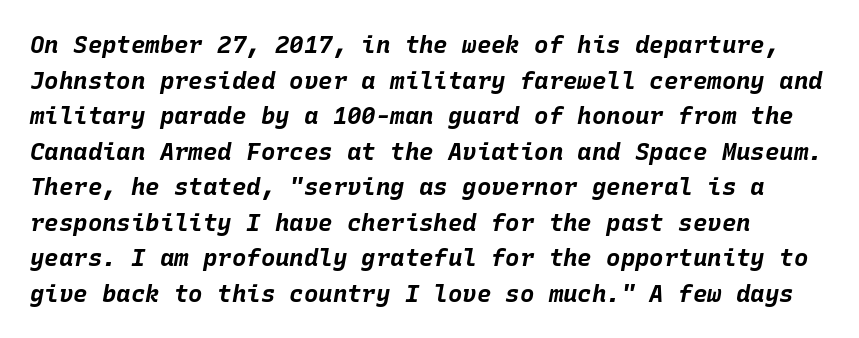
Q: Is the text bold? A: Yes.
Q: Is the text italic (slanted)? A: Yes, it leans right by about 10 degrees.
Q: Is the text underlined? A: No.
Q: Is the spacing between letters normal or unusually wide? A: Normal.
Q: Is the spacing between lines tight, normal or loose? A: Normal.
